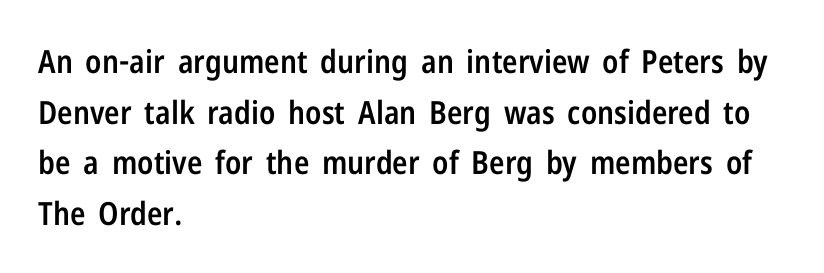
Q: Is the text bold? A: Semi-bold.
Q: Is the text italic (slanted)? A: No, it is upright.
Q: Is the typeface a serif or a sans-serif typeface? A: Sans-serif.
Q: Is the text underlined? A: No.
Q: How is the paragraph aligned? A: Left-aligned.
Q: Is the spacing between letters normal or unusually wide? A: Normal.
Q: Is the spacing between lines tight, normal or loose? A: Normal.
Q: Width (condensed, normal, or wide)? A: Condensed.
Q: Stroke contrast? A: Low.
Q: x-height? A: Medium.
Q: Monospaced? A: No.
